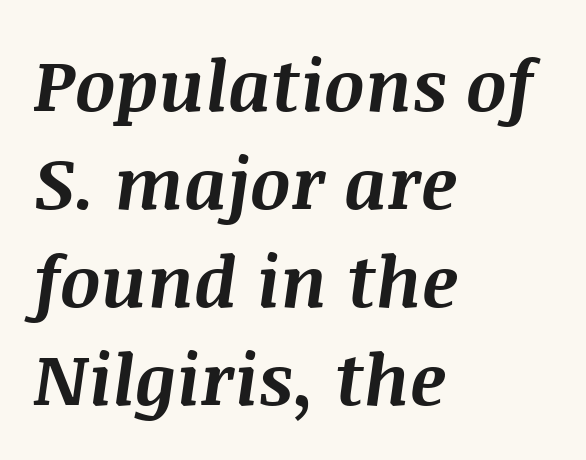
The rendering uses natural spacing where letterforms have individual widths. How would I describe the line gaps? Plain and ordinary. This sample uses plain, unmodified letter spacing. Rule under the text: the space is simply empty.
